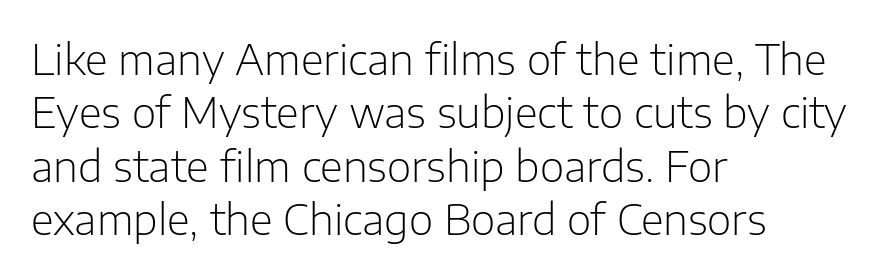
The image shows 42 px light sans-serif type, upright; set left-aligned, normal line spacing (1.27x), normal letter spacing, not underlined; low stroke contrast and a medium x-height.
